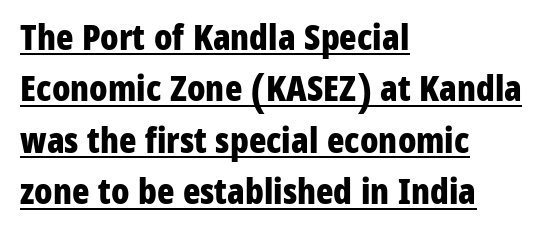
Q: Is the text bold? A: Yes.
Q: Is the text italic (slanted)? A: No, it is upright.
Q: Is the typeface a serif or a sans-serif typeface? A: Sans-serif.
Q: Is the text underlined? A: Yes.
Q: How is the paragraph aligned? A: Left-aligned.
Q: Is the spacing between letters normal or unusually wide? A: Normal.
Q: Is the spacing between lines tight, normal or loose? A: Normal.
Q: Width (condensed, normal, or wide)? A: Condensed.
Q: Stroke contrast? A: Low.
Q: x-height? A: Medium.
Q: Monospaced? A: No.
